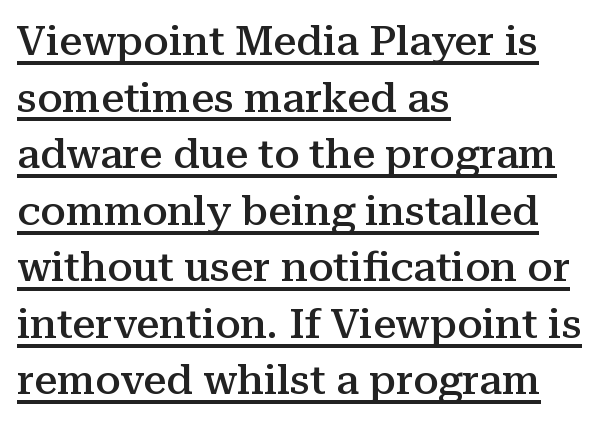
Q: Is the text bold? A: Semi-bold.
Q: Is the text italic (slanted)? A: No, it is upright.
Q: Is the typeface a serif or a sans-serif typeface? A: Serif.
Q: Is the text underlined? A: Yes.
Q: How is the paragraph aligned? A: Left-aligned.
Q: Is the spacing between letters normal or unusually wide? A: Normal.
Q: Is the spacing between lines tight, normal or loose? A: Normal.
Q: Width (condensed, normal, or wide)? A: Normal.
Q: Stroke contrast? A: Medium.
Q: x-height? A: Medium.
Q: Monospaced? A: No.
